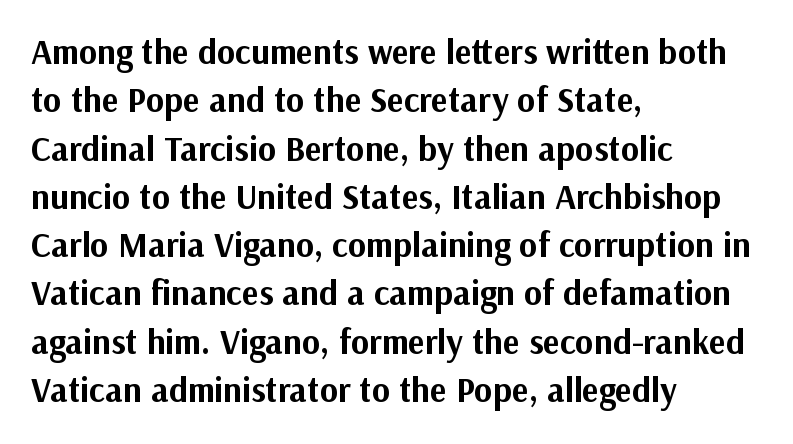
{"serif": "no", "italic": "no", "bold": "yes", "weight": "bold", "width": "normal", "stroke_contrast": "medium", "x_height": "medium", "monospaced": "no", "underline": "no", "align": "left", "line_spacing": "normal", "line_spacing_ratio": 1.38, "letter_spacing": "normal", "letter_spacing_em": 0.0, "glyph_px": 35}
